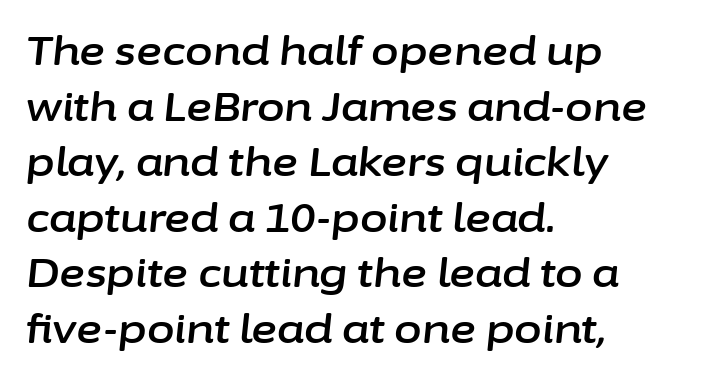
{"italic": "yes", "lean": "right", "slant_degrees": 6, "width": "normal", "stroke_contrast": "low", "x_height": "medium", "monospaced": "no", "underline": "no", "align": "left", "line_spacing": "normal", "line_spacing_ratio": 1.39, "letter_spacing": "normal", "letter_spacing_em": 0.0, "glyph_px": 40}
